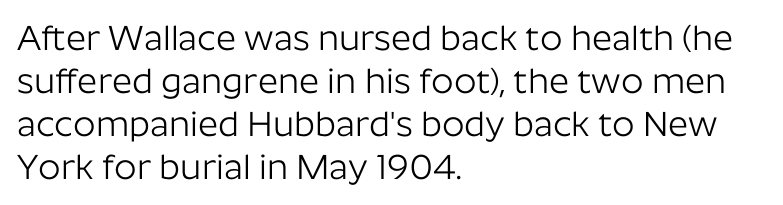
{"serif": "no", "italic": "no", "bold": "no", "weight": "light", "width": "normal", "stroke_contrast": "low", "x_height": "medium", "monospaced": "no", "underline": "no", "align": "left", "line_spacing_ratio": 1.23, "letter_spacing": "normal", "letter_spacing_em": 0.0, "glyph_px": 35}
